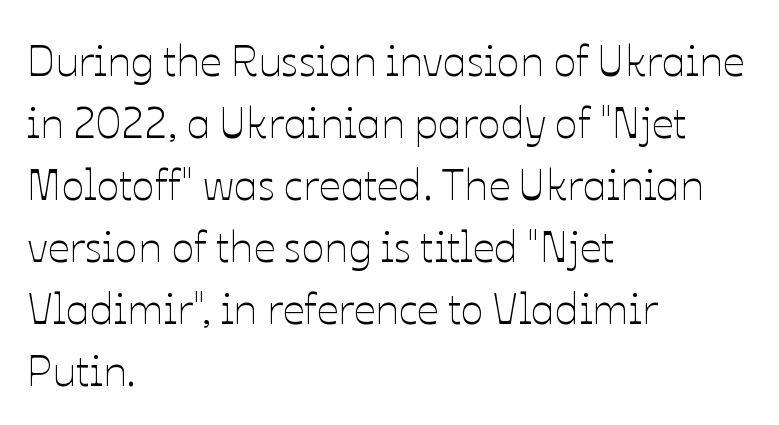
{"italic": "no", "bold": "no", "weight": "thin", "width": "normal", "stroke_contrast": "low", "x_height": "medium", "monospaced": "no", "underline": "no", "align": "left", "line_spacing": "normal", "line_spacing_ratio": 1.44, "letter_spacing": "normal", "letter_spacing_em": 0.0, "glyph_px": 43}
